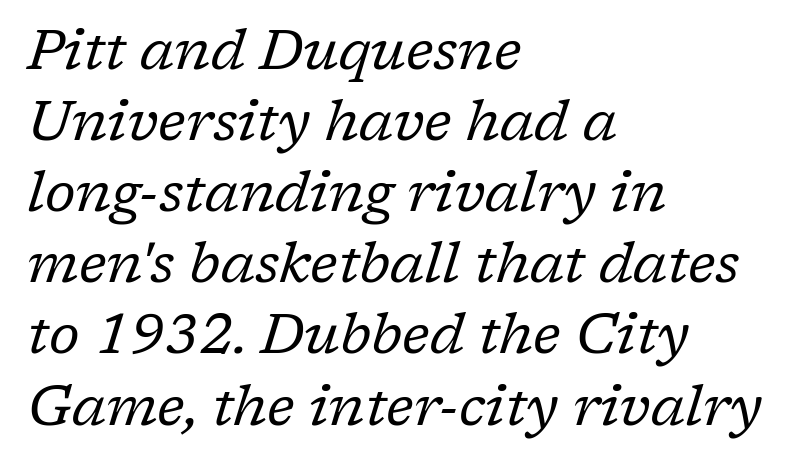
Tracking value appears to be zero — textbook default spacing. Is this a fixed-width face? No — the glyphs have proportional, varying widths. The lines in this sample share a left origin and differ only in where they stop. Students, observe: this is what conventionally led text looks like.
